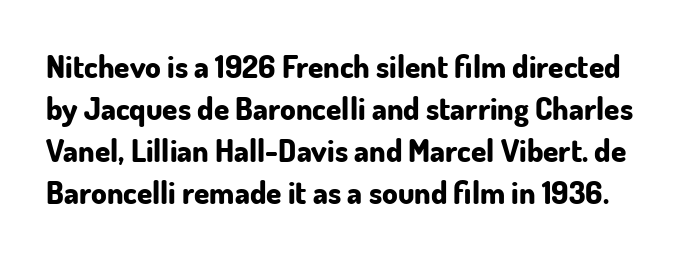
The area under the type is left untouched. Leading: standard. This rendering leaves character spacing at its baseline value. Note: no serifs on the glyphs.
